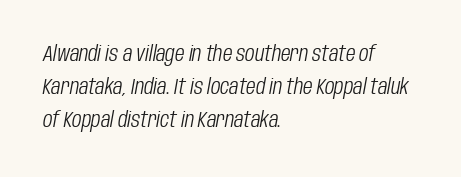
Q: Is the text bold? A: No.
Q: Is the text italic (slanted)? A: Yes, it leans right by about 10 degrees.
Q: Is the text underlined? A: No.
Q: How is the paragraph aligned? A: Left-aligned.
Q: Is the spacing between letters normal or unusually wide? A: Normal.
Q: Is the spacing between lines tight, normal or loose? A: Normal.
